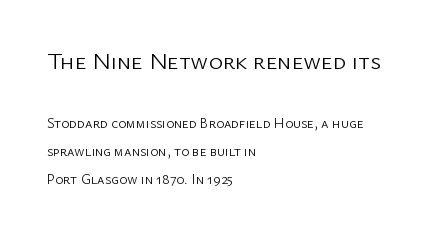
Counters stay open thanks to moderate or lighter strokes. In CSS terms this would be text-align: left. Reading down the column, the eye jumps a long way to each next line. The baseline area is clear. The font's upright variant was chosen for this text.
